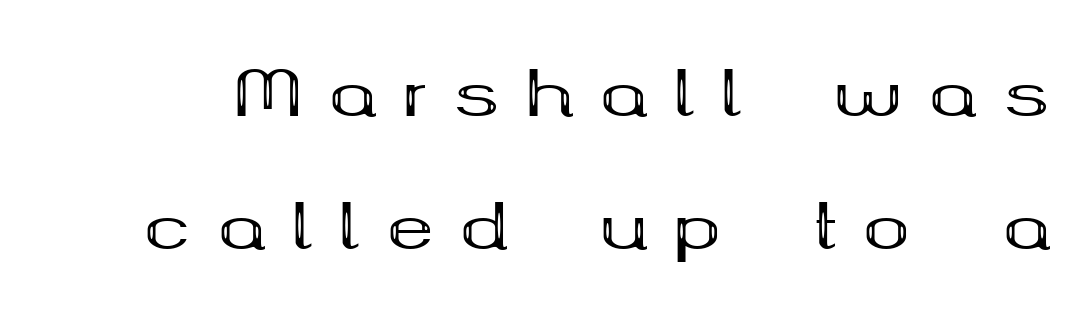
The image shows 63 px bold, wide serif type, upright; set loose line spacing (2.11x), unusually wide letter spacing (+0.42 em), not underlined; medium stroke contrast and a medium x-height.
